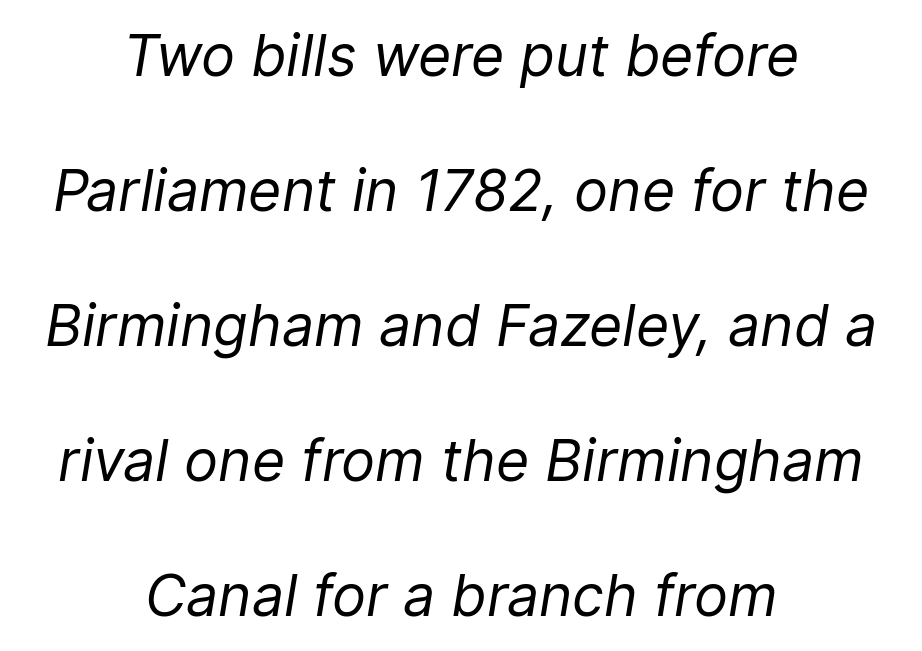
{"italic": "yes", "lean": "right", "slant_degrees": 9, "bold": "no", "weight": "regular", "width": "normal", "stroke_contrast": "low", "x_height": "medium", "monospaced": "no", "underline": "no", "align": "center", "line_spacing": "loose", "line_spacing_ratio": 2.37, "letter_spacing": "normal", "letter_spacing_em": 0.0, "glyph_px": 57}
